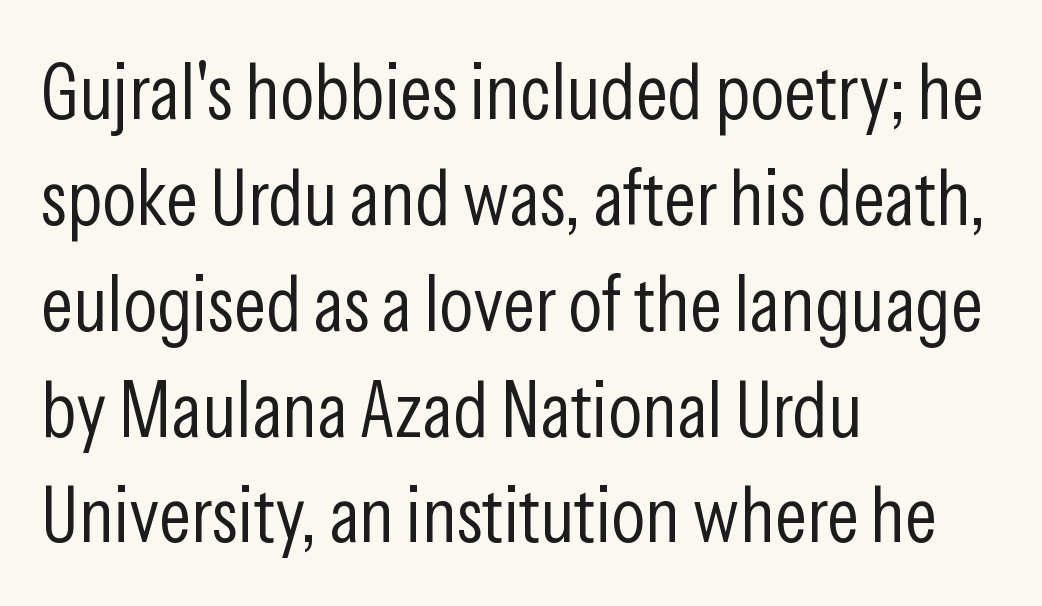
Each stroke keeps to a modest, everyday thickness or less. I'd call this a sans setting — the letters go barefoot. Teacher's note: observe the even left margin — that is flush-left alignment. A bare baseline throughout the passage. Characters remain perfectly vertical along every line.
